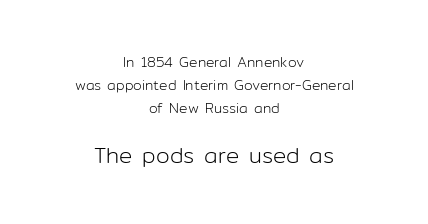
Q: Is the text bold? A: No.
Q: Is the text italic (slanted)? A: No, it is upright.
Q: Is the text underlined? A: No.
Q: How is the paragraph aligned? A: Centered.
Q: Is the spacing between letters normal or unusually wide? A: Normal.
Q: Is the spacing between lines tight, normal or loose? A: Normal.
Q: Which block of text is set in a larger size, the first (top) or the second (bottom)? A: The second (bottom) one.
